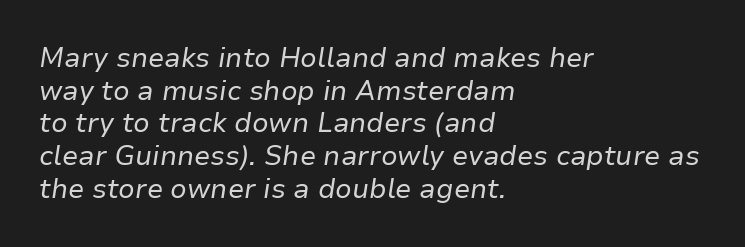
Honestly, there is no underline to notice here at all. When letters slant like this, we call the style italic. Heft: none added — not bold. Line starts are locked; line ends wander. There is no visible air inserted between adjacent glyphs.
